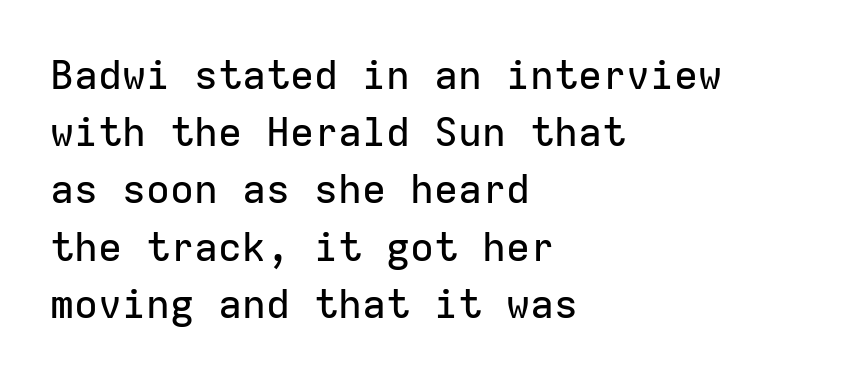
The image shows 40 px sans-serif type, upright, monospaced; set left-aligned, normal line spacing (1.43x), normal letter spacing, not underlined; low stroke contrast and a medium x-height.
